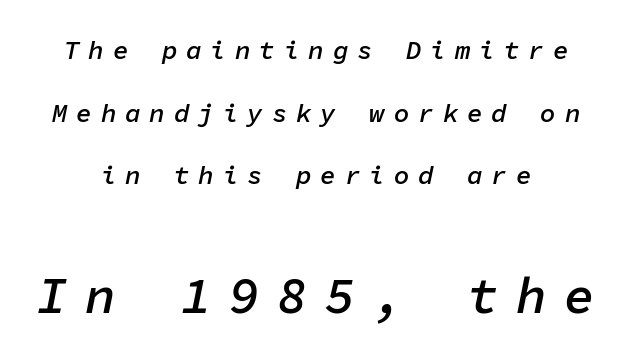
The image shows 51 px semibold type, italic (leaning right), monospaced; set centered, loose line spacing (2.41x), unusually wide letter spacing (+0.34 em), not underlined; the second (bottom) block is 1.96x larger; low stroke contrast and a medium x-height.
